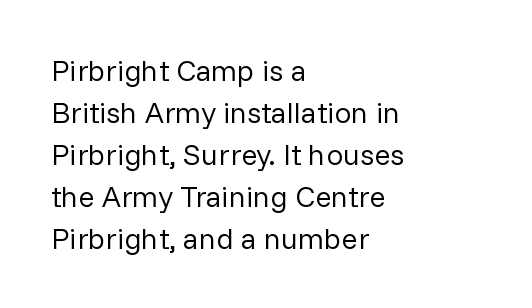
Q: Is the text bold? A: No.
Q: Is the text italic (slanted)? A: No, it is upright.
Q: Is the typeface a serif or a sans-serif typeface? A: Sans-serif.
Q: Is the text underlined? A: No.
Q: How is the paragraph aligned? A: Left-aligned.
Q: Is the spacing between letters normal or unusually wide? A: Normal.
Q: Is the spacing between lines tight, normal or loose? A: Normal.
Q: Width (condensed, normal, or wide)? A: Normal.
Q: Stroke contrast? A: Low.
Q: x-height? A: Medium.
Q: Monospaced? A: No.
